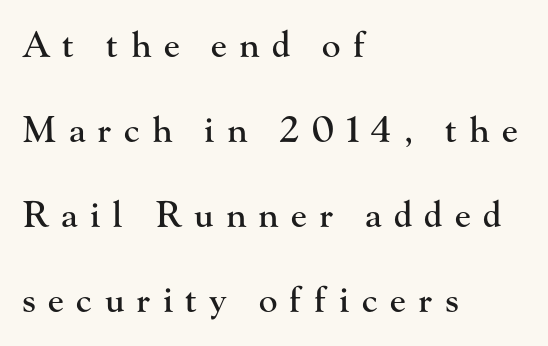
Q: Is the text italic (slanted)? A: No, it is upright.
Q: Is the typeface a serif or a sans-serif typeface? A: Serif.
Q: Is the text underlined? A: No.
Q: How is the paragraph aligned? A: Left-aligned.
Q: Is the spacing between letters normal or unusually wide? A: Unusually wide.
Q: Is the spacing between lines tight, normal or loose? A: Loose.
Q: Width (condensed, normal, or wide)? A: Normal.
Q: Stroke contrast? A: High.
Q: x-height? A: Small.
Q: Monospaced? A: No.
